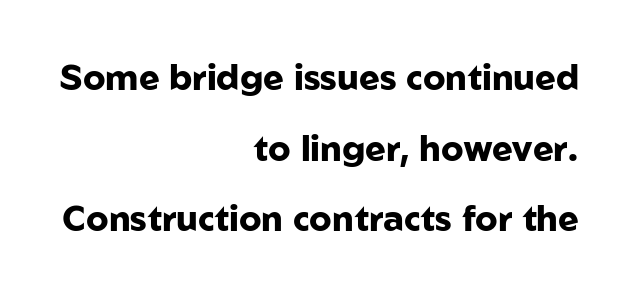
Q: Is the text bold? A: Yes.
Q: Is the text italic (slanted)? A: No, it is upright.
Q: Is the typeface a serif or a sans-serif typeface? A: Sans-serif.
Q: Is the text underlined? A: No.
Q: How is the paragraph aligned? A: Right-aligned.
Q: Is the spacing between letters normal or unusually wide? A: Normal.
Q: Is the spacing between lines tight, normal or loose? A: Loose.
Q: Width (condensed, normal, or wide)? A: Normal.
Q: Stroke contrast? A: Low.
Q: x-height? A: Medium.
Q: Monospaced? A: No.
